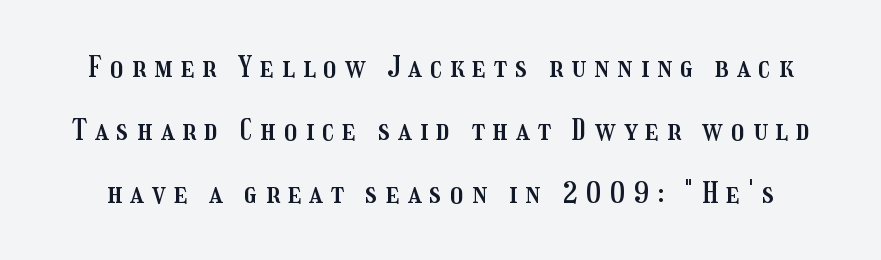
The image shows 29 px condensed type, upright; set loose line spacing (2.17x), unusually wide letter spacing (+0.28 em), not underlined; medium stroke contrast and a medium x-height.
